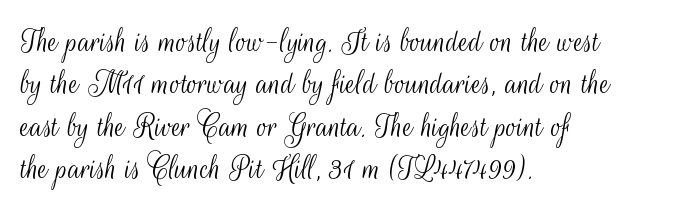
The image shows 35 px light, condensed sans-serif type; set left-aligned, line spacing 1.21x, normal letter spacing, not underlined; medium stroke contrast and a small x-height.
